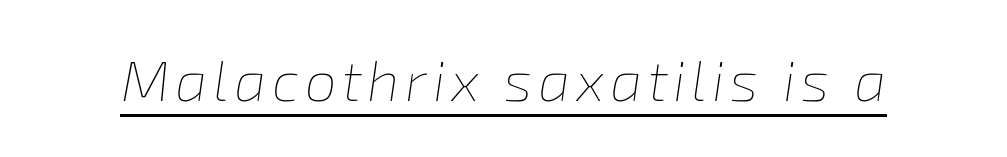
The image shows 57 px thin type, italic (leaning right); set underlined; low stroke contrast and a medium x-height.
